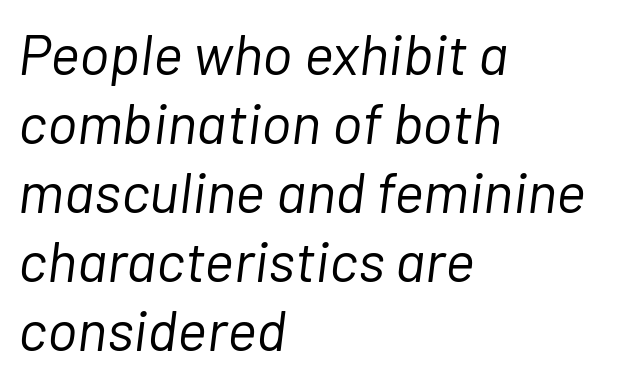
Q: Is the text bold? A: No.
Q: Is the text italic (slanted)? A: Yes, it leans right by about 7 degrees.
Q: Is the text underlined? A: No.
Q: How is the paragraph aligned? A: Left-aligned.
Q: Is the spacing between letters normal or unusually wide? A: Normal.
Q: Width (condensed, normal, or wide)? A: Normal.
Q: Stroke contrast? A: Low.
Q: x-height? A: Medium.
Q: Monospaced? A: No.
